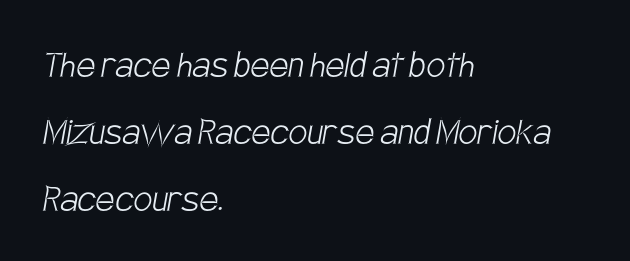
Unlike a traditional serif, this face leaves its strokes unadorned. Tracking here is standard; glyphs follow each other at the usual distance. Visually the block forms a straight wall on the left and a jagged coastline on the right. The font sits on the lighter half of the weight spectrum, regular included.
